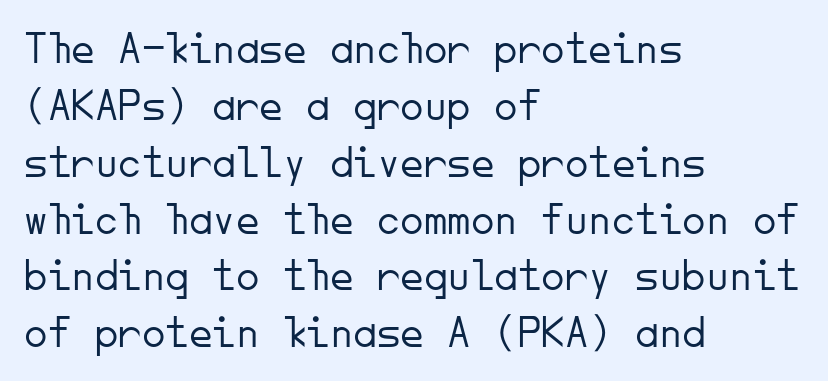
Q: Is the text bold? A: No.
Q: Is the text italic (slanted)? A: No, it is upright.
Q: Is the typeface a serif or a sans-serif typeface? A: Sans-serif.
Q: Is the text underlined? A: No.
Q: How is the paragraph aligned? A: Left-aligned.
Q: Is the spacing between letters normal or unusually wide? A: Normal.
Q: Width (condensed, normal, or wide)? A: Normal.
Q: Stroke contrast? A: Low.
Q: x-height? A: Small.
Q: Monospaced? A: Yes.
